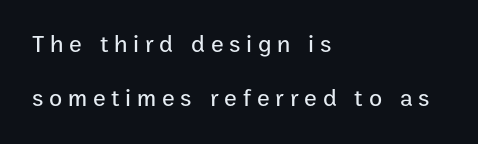
The compositor pushed each line to the left boundary. Descenders hang freely into open space. Loosely led — the rows are spread out. Loose tracking; the words dissolve into strings of separated letters. These lines were composed using upright roman letters.
